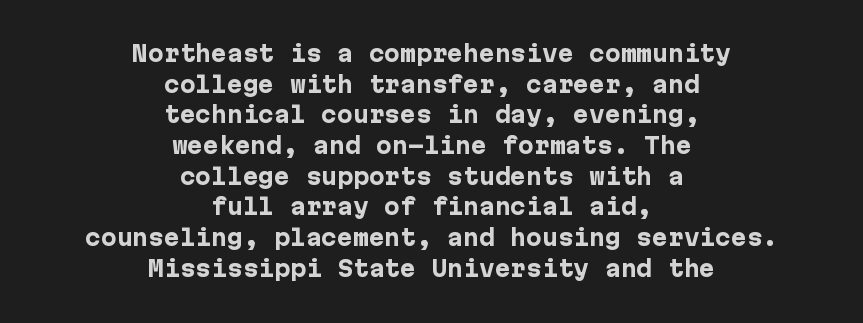
Q: Is the text bold? A: Yes.
Q: Is the text italic (slanted)? A: No, it is upright.
Q: Is the text underlined? A: No.
Q: How is the paragraph aligned? A: Centered.
Q: Is the spacing between letters normal or unusually wide? A: Normal.
Q: Is the spacing between lines tight, normal or loose? A: Normal.
